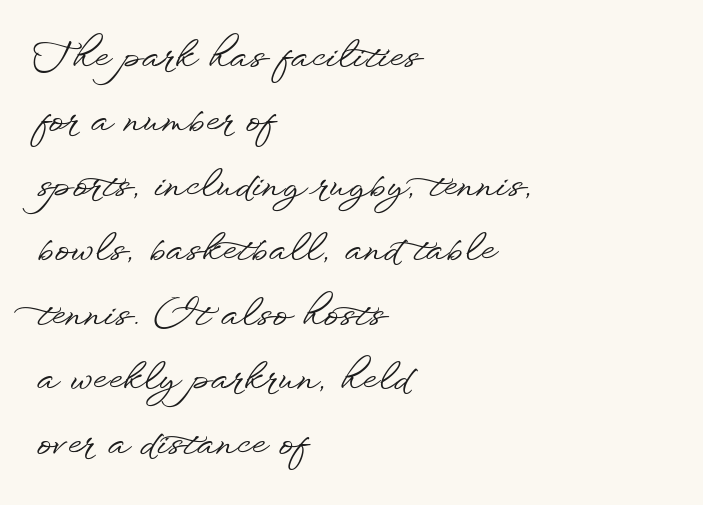
{"serif": "no", "width": "wide", "stroke_contrast": "low", "x_height": "small", "monospaced": "no", "underline": "no", "align": "left", "line_spacing_ratio": 1.79, "letter_spacing": "normal", "letter_spacing_em": 0.0, "glyph_px": 36}
